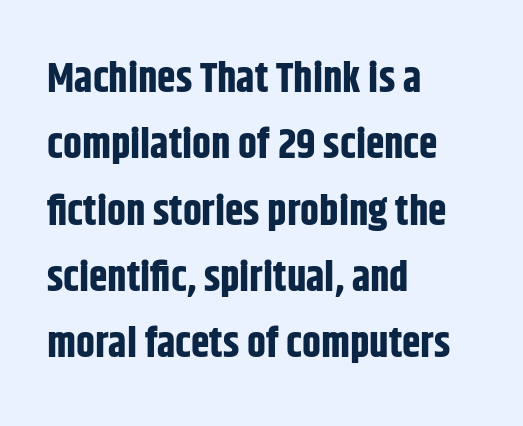
The image shows 42 px bold, condensed sans-serif type, upright; set left-aligned, normal line spacing (1.58x), normal letter spacing, not underlined; low stroke contrast and a large x-height.
